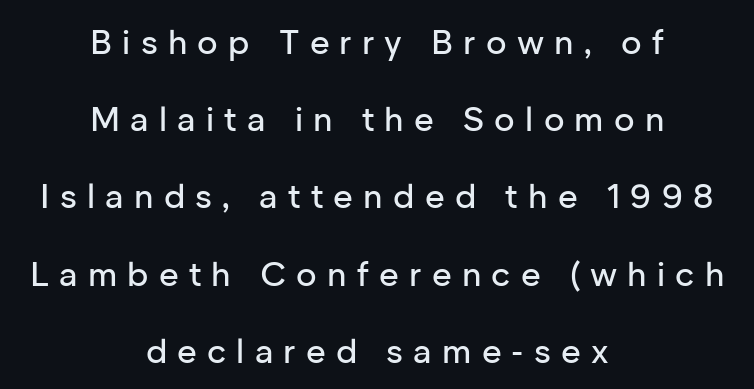
{"serif": "no", "italic": "no", "width": "normal", "stroke_contrast": "low", "x_height": "medium", "monospaced": "no", "underline": "no", "align": "center", "line_spacing": "loose", "line_spacing_ratio": 2.27, "letter_spacing": "wide", "letter_spacing_em": 0.3, "glyph_px": 34}
